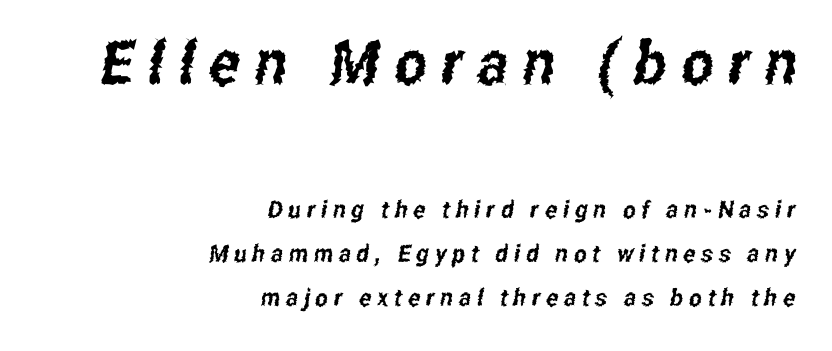
Q: Is the typeface a serif or a sans-serif typeface? A: Sans-serif.
Q: Is the text underlined? A: No.
Q: How is the paragraph aligned? A: Right-aligned.
Q: Is the spacing between letters normal or unusually wide? A: Unusually wide.
Q: Which block of text is set in a larger size, the first (top) or the second (bottom)? A: The first (top) one.
Q: Width (condensed, normal, or wide)? A: Condensed.
Q: Stroke contrast? A: Low.
Q: x-height? A: Medium.
Q: Monospaced? A: No.
